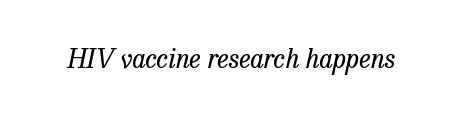
{"italic": "yes", "lean": "right", "slant_degrees": 13, "bold": "no", "underline": "no", "letter_spacing": "normal", "letter_spacing_em": 0.0, "glyph_px": 26}
